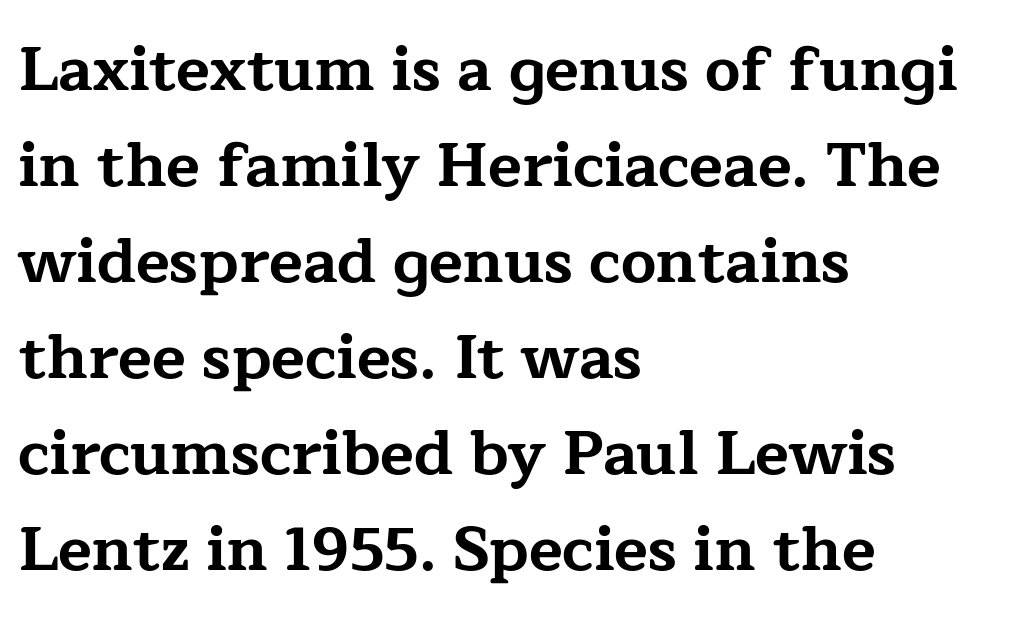
Every character sits straight up, as roman type does. The rendering uses natural spacing where letterforms have individual widths. Clear beneath every line of the passage. Leading: standard. Reading down the block, your eye returns to a fixed left position each line.
